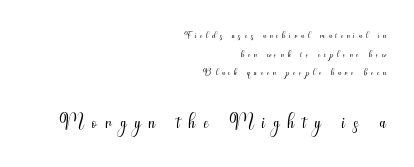
Q: Is the text bold? A: No.
Q: Is the text italic (slanted)? A: Yes.
Q: Is the typeface a serif or a sans-serif typeface? A: Sans-serif.
Q: Is the text underlined? A: No.
Q: How is the paragraph aligned? A: Right-aligned.
Q: Is the spacing between letters normal or unusually wide? A: Unusually wide.
Q: Is the spacing between lines tight, normal or loose? A: Normal.
Q: Which block of text is set in a larger size, the first (top) or the second (bottom)? A: The second (bottom) one.
Q: Width (condensed, normal, or wide)? A: Condensed.
Q: Stroke contrast? A: Medium.
Q: x-height? A: Small.
Q: Monospaced? A: No.
